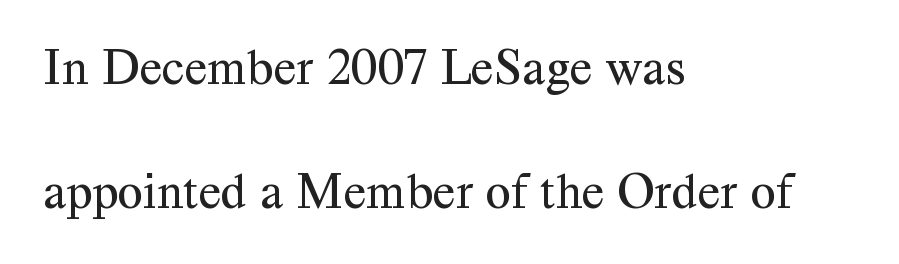
The face used here is proportionally spaced, like ordinary book or web type. Stems here are at most as thick as an everyday book face. The setting favours the left margin, as ordinary paragraphs usually do. The letterforms sit shoulder to shoulder at normal distance.
